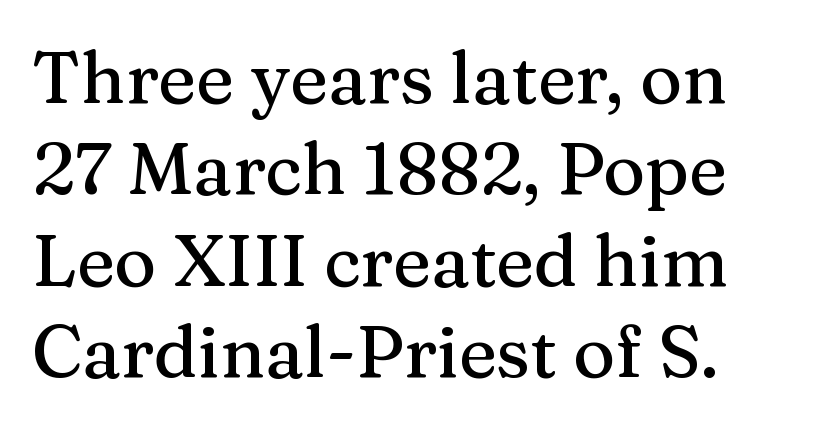
The type is set solid horizontally, with unmodified tracking. Tall strokes in this sample are plumb rather than angled. Typographically, this falls in the serif category. Character widths vary here, with narrow letters taking less room than wide ones. Normally led — the rows are evenly, conventionally spaced. Unmarked baselines from the first word to the last.
